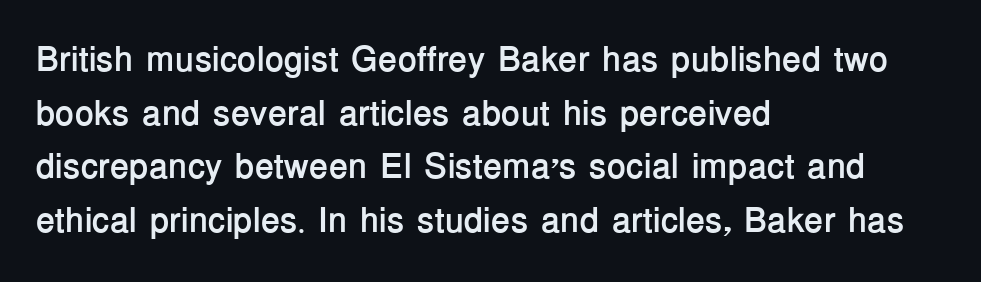
The image shows 35 px semibold sans-serif type, upright; set left-aligned, normal line spacing (1.53x), normal letter spacing, not underlined; low stroke contrast and a medium x-height.
